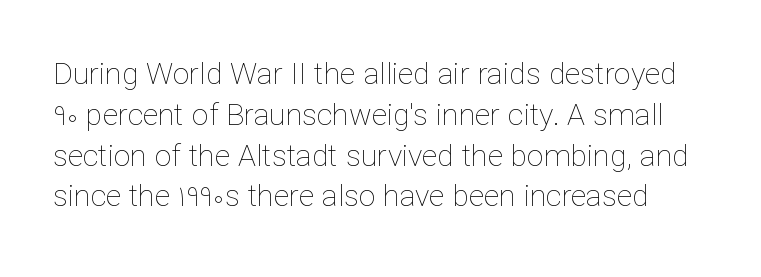
The image shows 30 px thin type, upright; set normal line spacing (1.36x), normal letter spacing, not underlined; low stroke contrast and a medium x-height.
